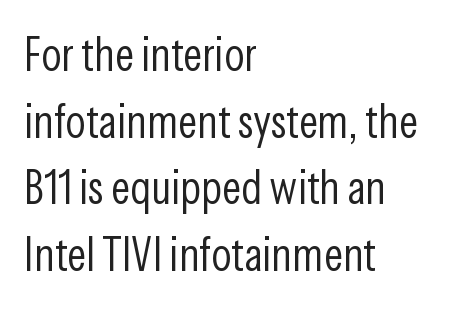
If you drew a ruler down the left edge, every line would touch it. The rows are spaced the way most documents space them. Nothing sits at the stroke ends, so this counts as sans-serif. The line texture is even and compact thanks to regular tracking. Rule under the text: the space is simply empty.
